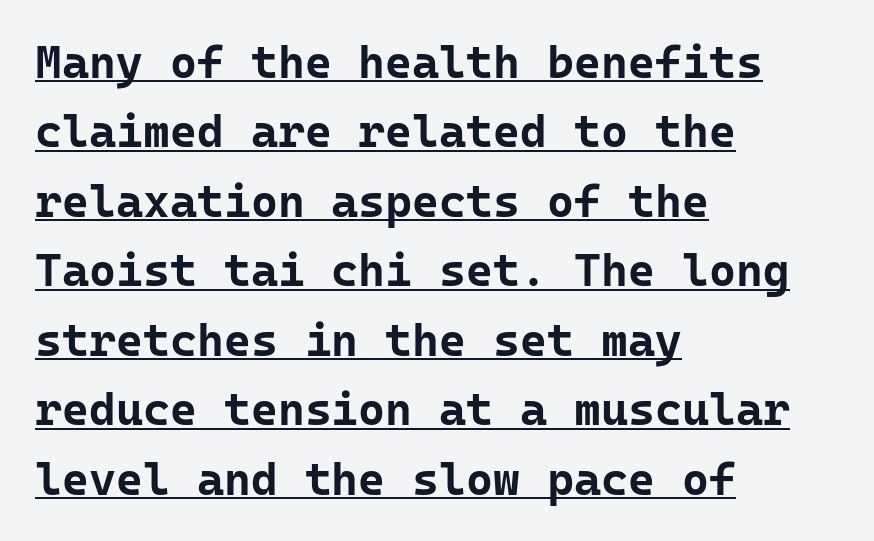
Q: Is the text bold? A: Yes.
Q: Is the text italic (slanted)? A: No, it is upright.
Q: Is the typeface a serif or a sans-serif typeface? A: Sans-serif.
Q: Is the text underlined? A: Yes.
Q: How is the paragraph aligned? A: Left-aligned.
Q: Is the spacing between letters normal or unusually wide? A: Normal.
Q: Is the spacing between lines tight, normal or loose? A: Normal.
Q: Width (condensed, normal, or wide)? A: Normal.
Q: Stroke contrast? A: Low.
Q: x-height? A: Medium.
Q: Monospaced? A: Yes.
